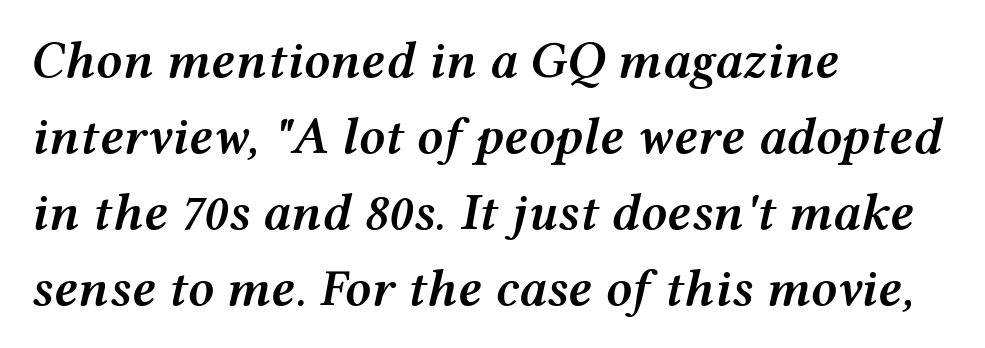
Q: Is the text bold? A: Semi-bold.
Q: Is the text italic (slanted)? A: Yes, it leans right by about 12 degrees.
Q: Is the text underlined? A: No.
Q: How is the paragraph aligned? A: Left-aligned.
Q: Is the spacing between letters normal or unusually wide? A: Normal.
Q: Is the spacing between lines tight, normal or loose? A: Normal.
Q: Width (condensed, normal, or wide)? A: Wide.
Q: Stroke contrast? A: Medium.
Q: x-height? A: Medium.
Q: Monospaced? A: No.
